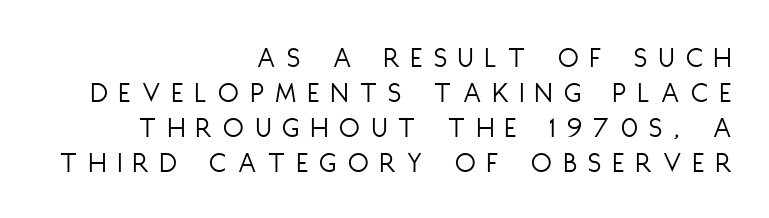
The image shows 30 px light, condensed sans-serif type, upright; set right-aligned, line spacing 1.17x, unusually wide letter spacing (+0.39 em), not underlined; low stroke contrast and a large x-height.
